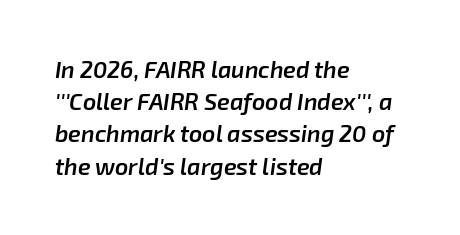
Q: Is the text bold? A: Semi-bold.
Q: Is the text italic (slanted)? A: Yes, it leans right by about 8 degrees.
Q: Is the text underlined? A: No.
Q: How is the paragraph aligned? A: Left-aligned.
Q: Is the spacing between letters normal or unusually wide? A: Normal.
Q: Is the spacing between lines tight, normal or loose? A: Normal.
